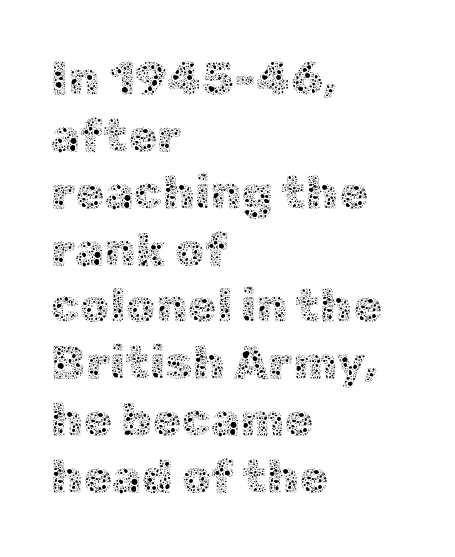
{"italic": "no", "bold": "no", "weight": "thin", "width": "normal", "x_height": "medium", "monospaced": "no", "underline": "no", "align": "left", "line_spacing_ratio": 1.21, "letter_spacing": "normal", "letter_spacing_em": 0.0, "glyph_px": 47}
